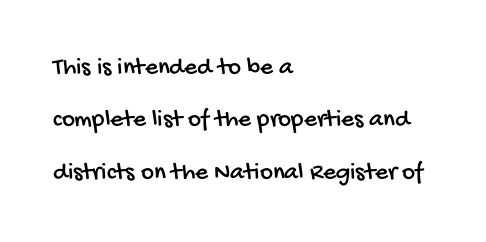
{"underline": "no", "align": "left", "line_spacing": "loose", "line_spacing_ratio": 2.1, "letter_spacing": "normal", "letter_spacing_em": 0.0, "glyph_px": 25}
